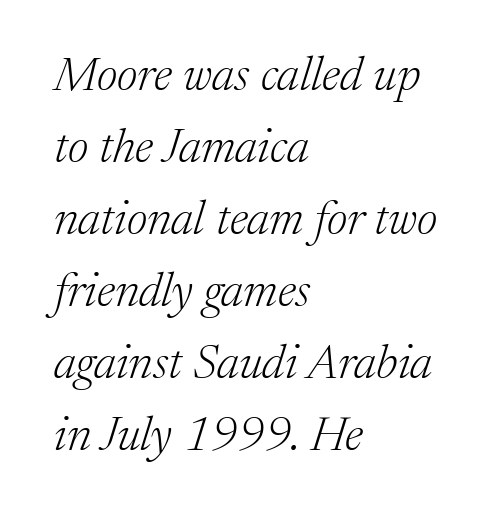
The image shows 48 px light serif type, italic (leaning right); set left-aligned, normal line spacing (1.5x), normal letter spacing, not underlined; medium stroke contrast and a medium x-height.
